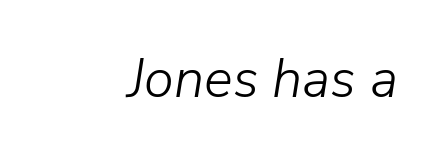
Q: Is the text bold? A: No.
Q: Is the text italic (slanted)? A: Yes, it leans right by about 9 degrees.
Q: Is the text underlined? A: No.
Q: Is the spacing between letters normal or unusually wide? A: Normal.
Q: Width (condensed, normal, or wide)? A: Normal.
Q: Stroke contrast? A: Low.
Q: x-height? A: Medium.
Q: Monospaced? A: No.
